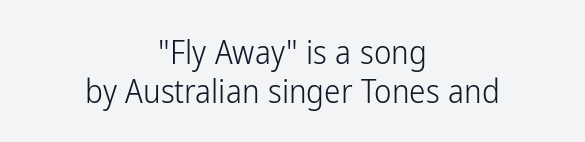
Q: Is the text bold? A: No.
Q: Is the text italic (slanted)? A: No, it is upright.
Q: Is the typeface a serif or a sans-serif typeface? A: Sans-serif.
Q: Is the text underlined? A: No.
Q: How is the paragraph aligned? A: Centered.
Q: Is the spacing between letters normal or unusually wide? A: Normal.
Q: Width (condensed, normal, or wide)? A: Condensed.
Q: Stroke contrast? A: Low.
Q: x-height? A: Medium.
Q: Monospaced? A: No.
